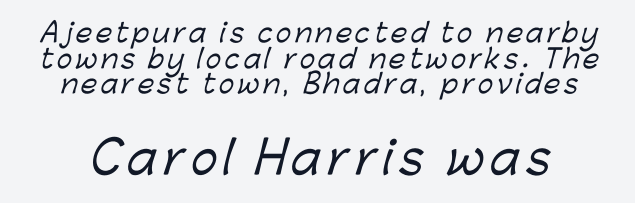
Type without underlining. Is this a fixed-width face? No — the glyphs have proportional, varying widths. The composition opens small and finishes big. A sans-serif font was chosen for this passage. Cramped leading.
